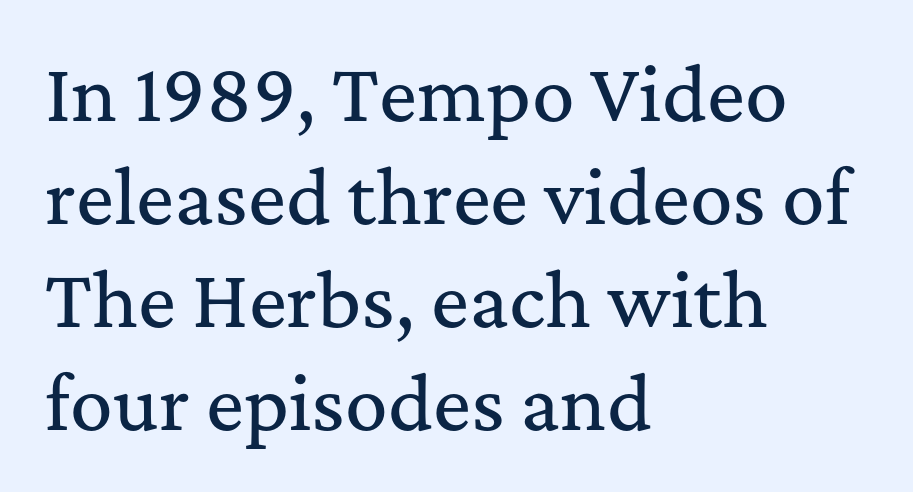
Vertically, the passage feels balanced, rows spaced as you'd expect. The text block is weighted toward the left margin, trailing off unevenly rightward. Descender tails drop into unmarked territory. Is there any slant? The stems are plumb. The letters advance in unequal steps, a hallmark of proportional type. Inter-character spacing is left at the font's built-in metrics.
